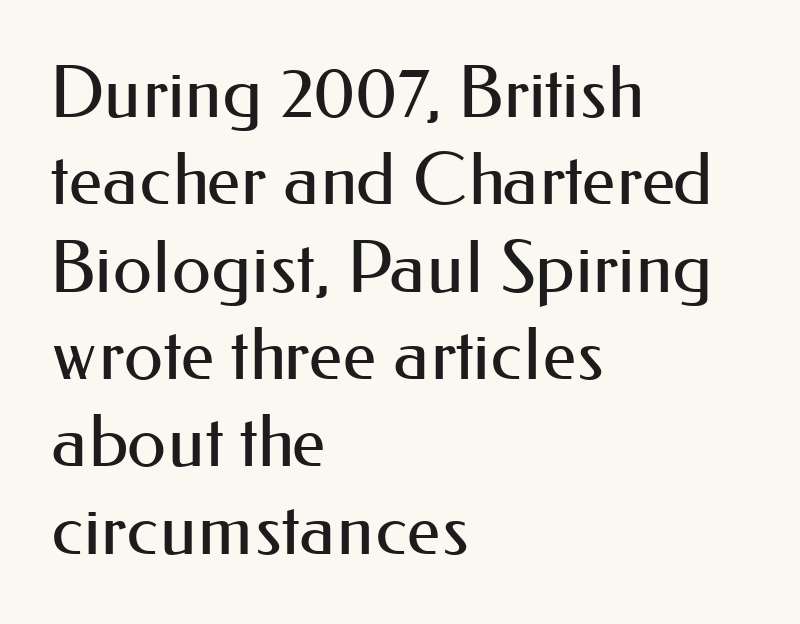
Q: Is the text bold? A: No.
Q: Is the text italic (slanted)? A: No, it is upright.
Q: Is the typeface a serif or a sans-serif typeface? A: Sans-serif.
Q: Is the text underlined? A: No.
Q: How is the paragraph aligned? A: Left-aligned.
Q: Is the spacing between letters normal or unusually wide? A: Normal.
Q: Width (condensed, normal, or wide)? A: Normal.
Q: Stroke contrast? A: Medium.
Q: x-height? A: Small.
Q: Monospaced? A: No.
